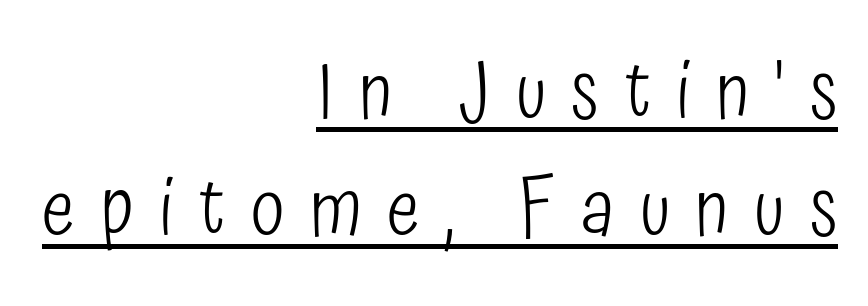
{"serif": "no", "italic": "no", "bold": "no", "weight": "light", "width": "condensed", "stroke_contrast": "low", "x_height": "medium", "monospaced": "no", "underline": "yes", "align": "right", "line_spacing": "normal", "line_spacing_ratio": 1.5, "letter_spacing": "wide", "letter_spacing_em": 0.32, "glyph_px": 78}
